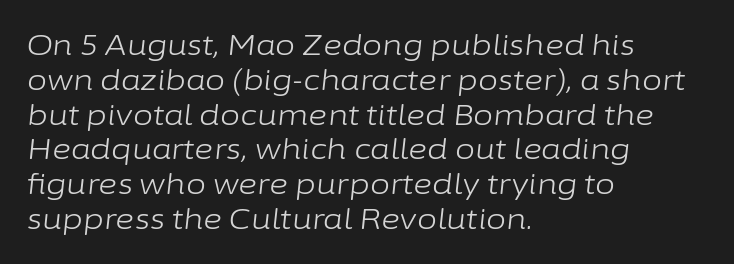
The image shows 29 px light type, italic (leaning right); set left-aligned, line spacing 1.2x, normal letter spacing, not underlined; low stroke contrast and a medium x-height.
